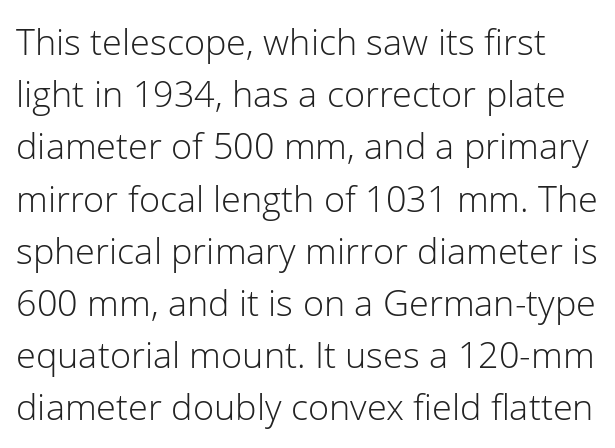
The image shows 36 px light sans-serif type, upright; set normal line spacing (1.45x), normal letter spacing, not underlined; low stroke contrast and a medium x-height.
